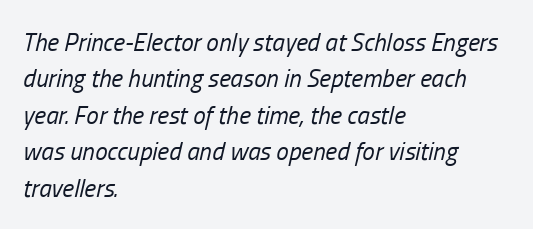
The passage shown has conventional tracking throughout. Leading matches the norm, producing a regular column. Summary of weight: not heavy and not bold. This rendering features lettering with no underline.
